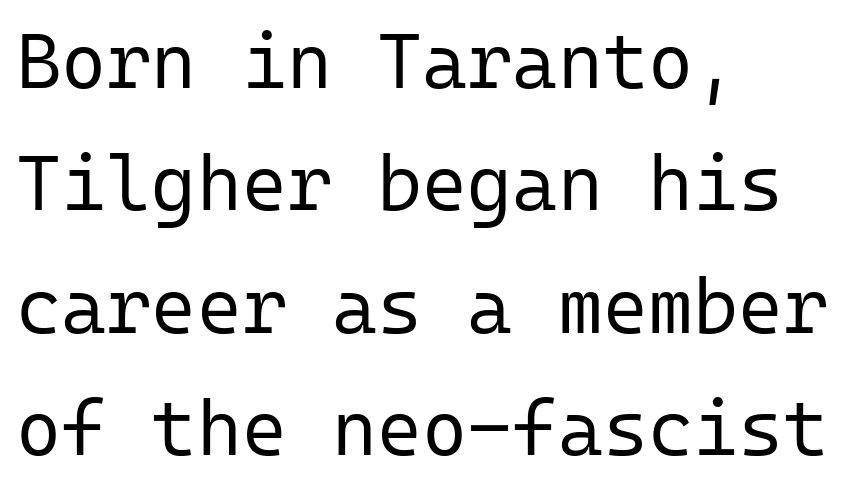
{"serif": "no", "italic": "no", "bold": "no", "weight": "regular", "width": "normal", "stroke_contrast": "low", "x_height": "medium", "monospaced": "yes", "underline": "no", "align": "left", "line_spacing": "normal", "line_spacing_ratio": 1.59, "letter_spacing": "normal", "letter_spacing_em": 0.0, "glyph_px": 77}
